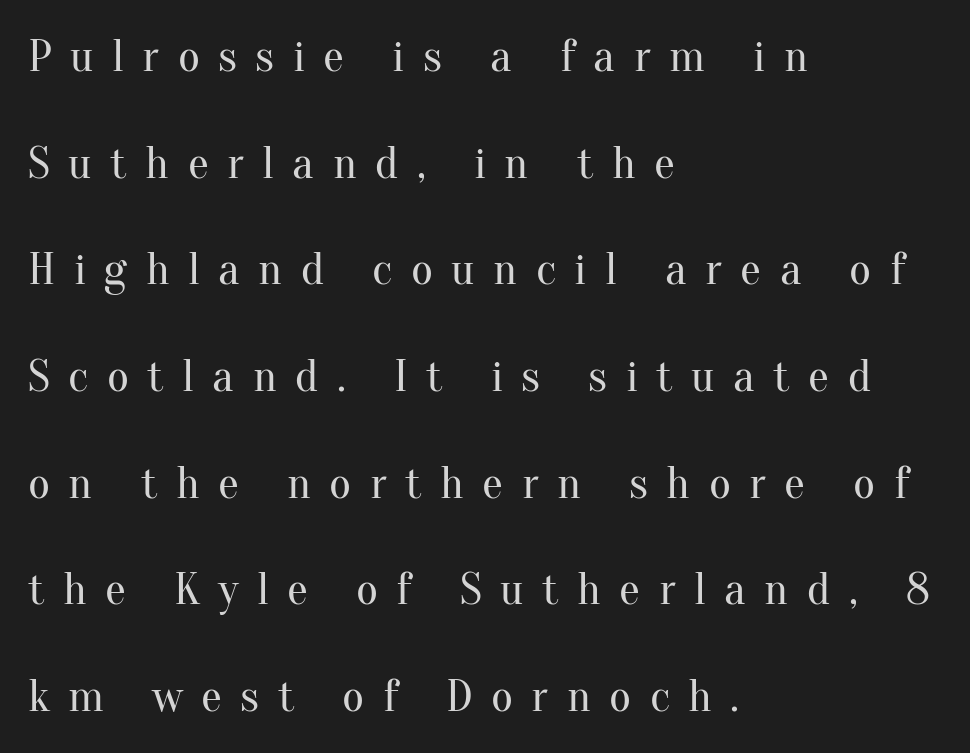
{"serif": "yes", "italic": "no", "bold": "no", "weight": "regular", "width": "normal", "stroke_contrast": "medium", "x_height": "small", "monospaced": "no", "underline": "no", "align": "left", "line_spacing": "loose", "line_spacing_ratio": 2.27, "letter_spacing": "wide", "letter_spacing_em": 0.39, "glyph_px": 47}
